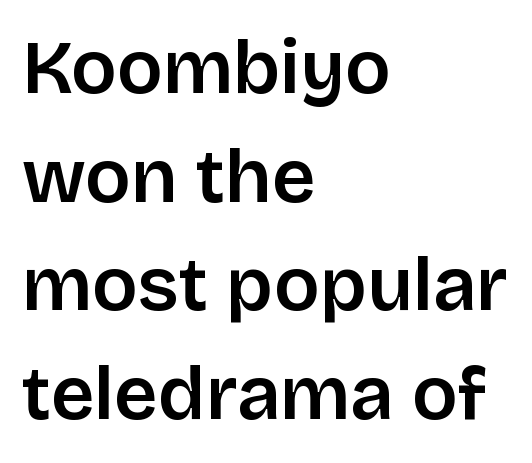
Q: Is the text italic (slanted)? A: No, it is upright.
Q: Is the typeface a serif or a sans-serif typeface? A: Sans-serif.
Q: Is the text underlined? A: No.
Q: How is the paragraph aligned? A: Left-aligned.
Q: Is the spacing between letters normal or unusually wide? A: Normal.
Q: Is the spacing between lines tight, normal or loose? A: Normal.
Q: Width (condensed, normal, or wide)? A: Normal.
Q: Stroke contrast? A: Low.
Q: x-height? A: Large.
Q: Monospaced? A: No.
